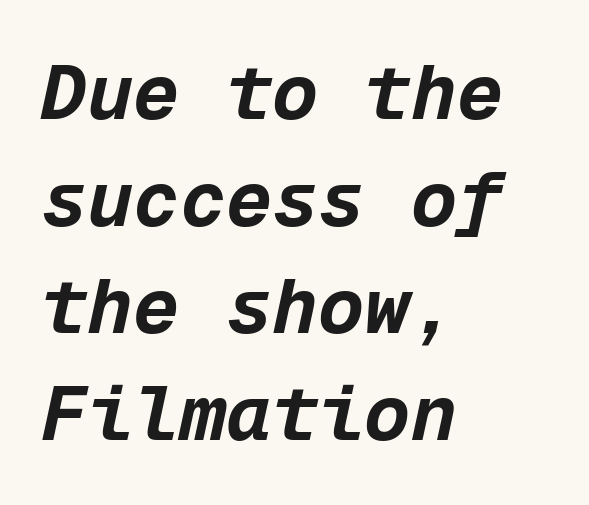
Q: Is the text bold? A: Yes.
Q: Is the text italic (slanted)? A: Yes, it leans right by about 12 degrees.
Q: Is the text underlined? A: No.
Q: How is the paragraph aligned? A: Left-aligned.
Q: Is the spacing between letters normal or unusually wide? A: Normal.
Q: Is the spacing between lines tight, normal or loose? A: Normal.
Q: Width (condensed, normal, or wide)? A: Normal.
Q: Stroke contrast? A: Low.
Q: x-height? A: Medium.
Q: Monospaced? A: Yes.
